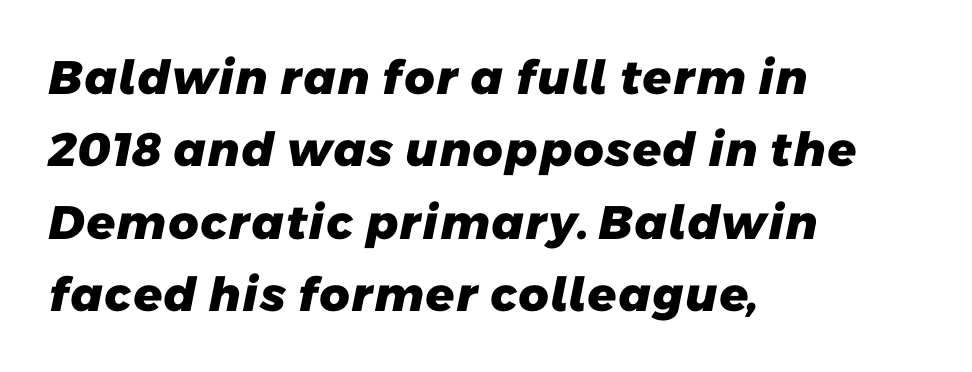
Q: Is the text bold? A: Yes.
Q: Is the typeface a serif or a sans-serif typeface? A: Sans-serif.
Q: Is the text underlined? A: No.
Q: How is the paragraph aligned? A: Left-aligned.
Q: Is the spacing between letters normal or unusually wide? A: Normal.
Q: Is the spacing between lines tight, normal or loose? A: Normal.
Q: Width (condensed, normal, or wide)? A: Normal.
Q: Stroke contrast? A: Low.
Q: x-height? A: Medium.
Q: Monospaced? A: No.
